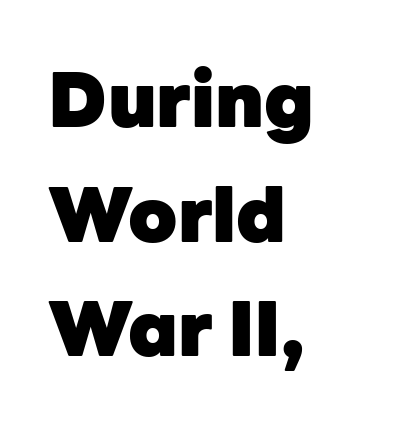
Q: Is the text bold? A: Yes.
Q: Is the text italic (slanted)? A: No, it is upright.
Q: Is the typeface a serif or a sans-serif typeface? A: Sans-serif.
Q: Is the text underlined? A: No.
Q: How is the paragraph aligned? A: Left-aligned.
Q: Is the spacing between letters normal or unusually wide? A: Normal.
Q: Is the spacing between lines tight, normal or loose? A: Normal.
Q: Width (condensed, normal, or wide)? A: Normal.
Q: Stroke contrast? A: Low.
Q: x-height? A: Medium.
Q: Monospaced? A: No.
